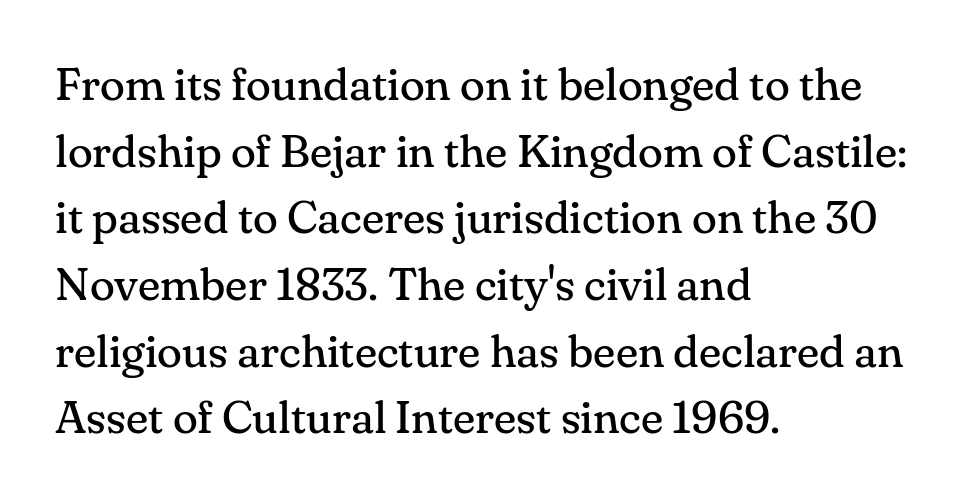
{"serif": "yes", "italic": "no", "bold": "no", "weight": "regular", "width": "normal", "stroke_contrast": "medium", "x_height": "small", "monospaced": "no", "underline": "no", "align": "left", "line_spacing": "normal", "line_spacing_ratio": 1.45, "letter_spacing": "normal", "letter_spacing_em": 0.0, "glyph_px": 46}
